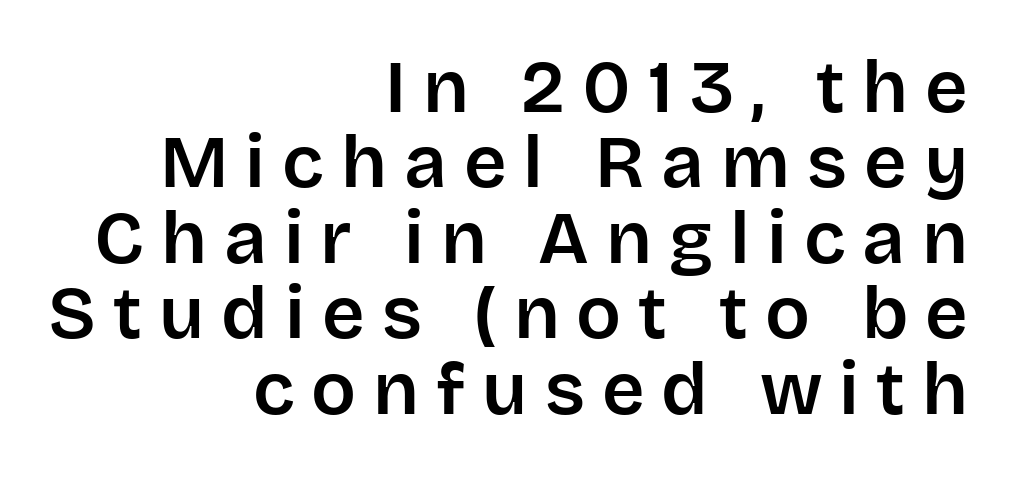
{"serif": "no", "italic": "no", "width": "normal", "stroke_contrast": "low", "x_height": "large", "monospaced": "no", "underline": "no", "align": "right", "line_spacing": "tight", "line_spacing_ratio": 1.02, "letter_spacing": "wide", "letter_spacing_em": 0.23, "glyph_px": 74}
